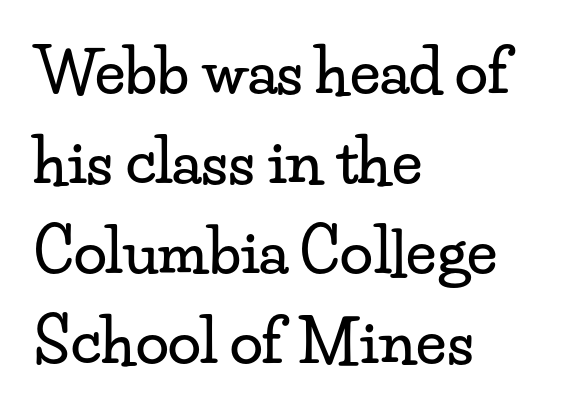
Observe the serifs anchoring each vertical stroke in this sample. Unlike italic type, these characters show no tilt at all. If you drew a ruler down the left edge, every line would touch it. Summary of vertical rhythm: regular, with standard interline spacing. The rendering keeps characters at their native spacing. Quick note: underline off.
